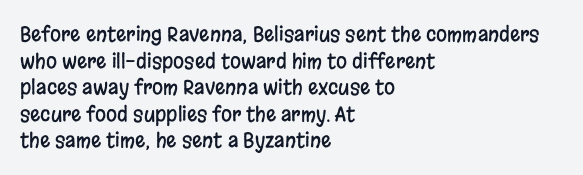
Q: Is the text italic (slanted)? A: No, it is upright.
Q: Is the text underlined? A: No.
Q: How is the paragraph aligned? A: Left-aligned.
Q: Is the spacing between letters normal or unusually wide? A: Normal.
Q: Is the spacing between lines tight, normal or loose? A: Normal.
